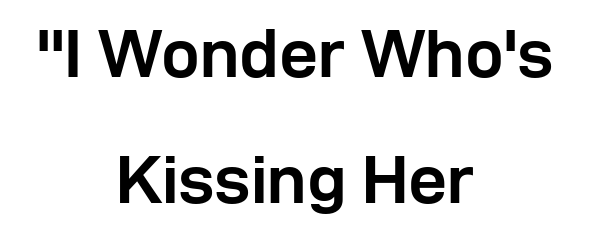
{"serif": "no", "italic": "no", "bold": "yes", "weight": "semibold", "width": "normal", "stroke_contrast": "low", "x_height": "medium", "monospaced": "no", "underline": "no", "align": "center", "line_spacing_ratio": 1.82, "letter_spacing": "normal", "letter_spacing_em": 0.0, "glyph_px": 69}
